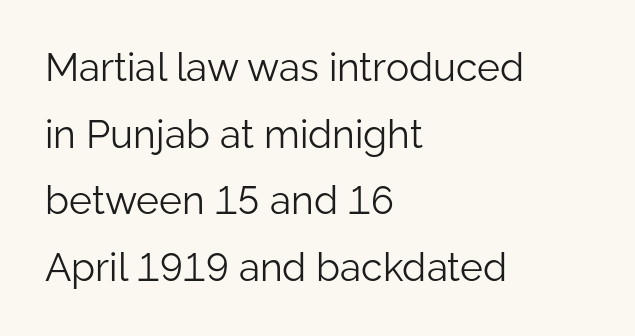
{"serif": "no", "italic": "no", "bold": "no", "weight": "light", "width": "normal", "stroke_contrast": "low", "x_height": "medium", "monospaced": "no", "underline": "no", "align": "left", "line_spacing_ratio": 1.71, "letter_spacing": "normal", "letter_spacing_em": 0.0, "glyph_px": 39}
